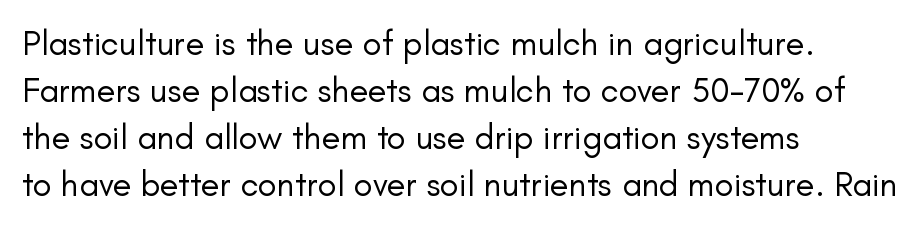
A bare baseline throughout the passage. The letters advance in unequal steps, a hallmark of proportional type. No letter is thick-stroked: the sample isn't bold. Serif or sans? Sans — the stroke terminals are bare.
